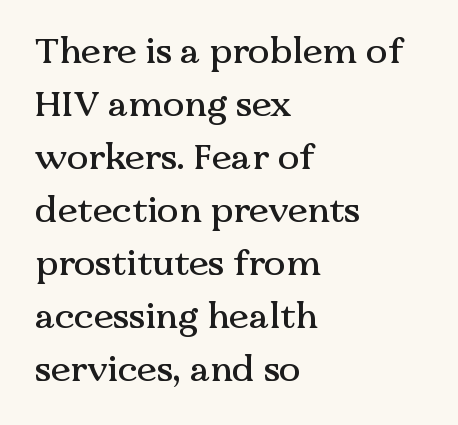
Q: Is the text italic (slanted)? A: No, it is upright.
Q: Is the typeface a serif or a sans-serif typeface? A: Serif.
Q: Is the text underlined? A: No.
Q: How is the paragraph aligned? A: Left-aligned.
Q: Is the spacing between letters normal or unusually wide? A: Normal.
Q: Is the spacing between lines tight, normal or loose? A: Normal.
Q: Width (condensed, normal, or wide)? A: Normal.
Q: Stroke contrast? A: Medium.
Q: x-height? A: Medium.
Q: Monospaced? A: No.
